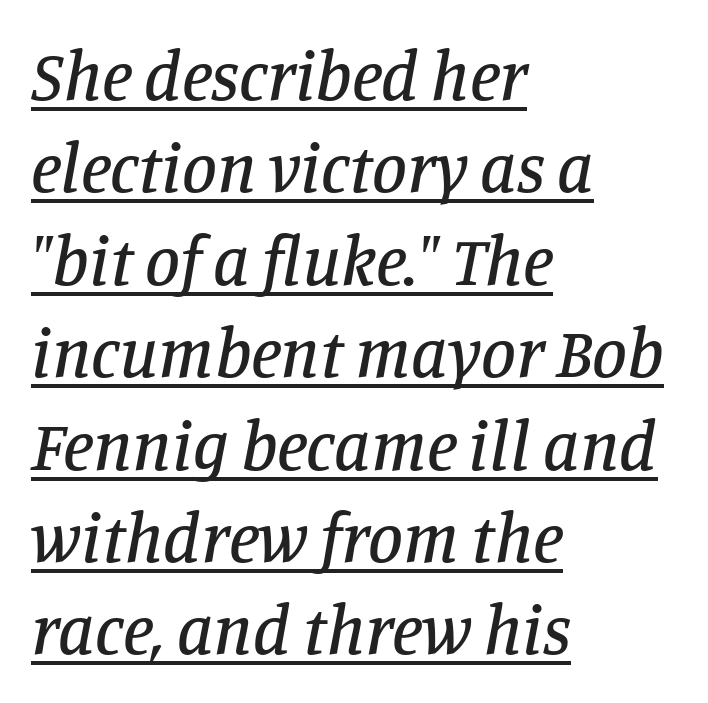
Q: Is the text italic (slanted)? A: Yes, it leans right by about 11 degrees.
Q: Is the typeface a serif or a sans-serif typeface? A: Serif.
Q: Is the text underlined? A: Yes.
Q: How is the paragraph aligned? A: Left-aligned.
Q: Is the spacing between letters normal or unusually wide? A: Normal.
Q: Is the spacing between lines tight, normal or loose? A: Normal.
Q: Width (condensed, normal, or wide)? A: Normal.
Q: Stroke contrast? A: Low.
Q: x-height? A: Large.
Q: Monospaced? A: No.
